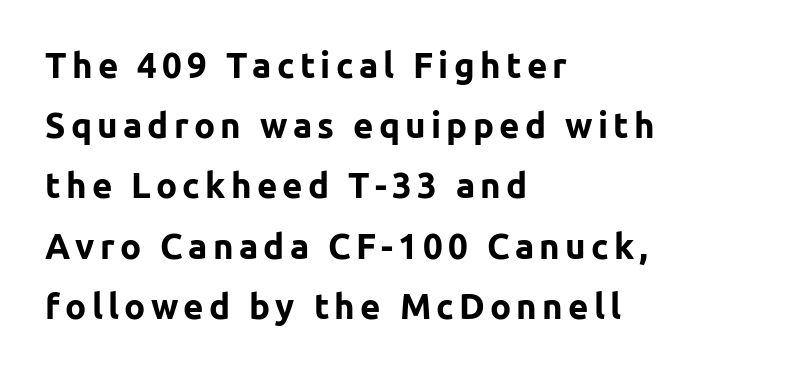
Chunky letters — that's bold for sure. Is this a fixed-width face? No — the glyphs have proportional, varying widths. The rag falls on the right side of this text block. A clean baseline with only descenders dipping below it. Unlike italic type, these characters show no tilt at all.
